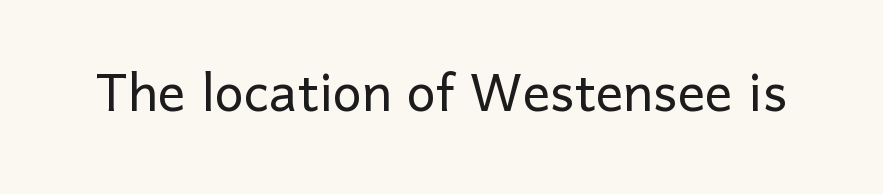
{"serif": "no", "italic": "no", "bold": "no", "weight": "light", "width": "normal", "stroke_contrast": "low", "x_height": "medium", "monospaced": "no", "underline": "no", "letter_spacing": "normal", "letter_spacing_em": 0.0, "glyph_px": 69}
